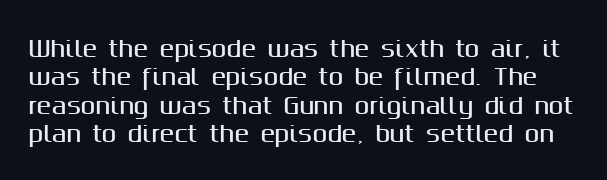
Q: Is the text italic (slanted)? A: No, it is upright.
Q: Is the text underlined? A: No.
Q: Is the spacing between letters normal or unusually wide? A: Normal.
Q: Is the spacing between lines tight, normal or loose? A: Normal.
